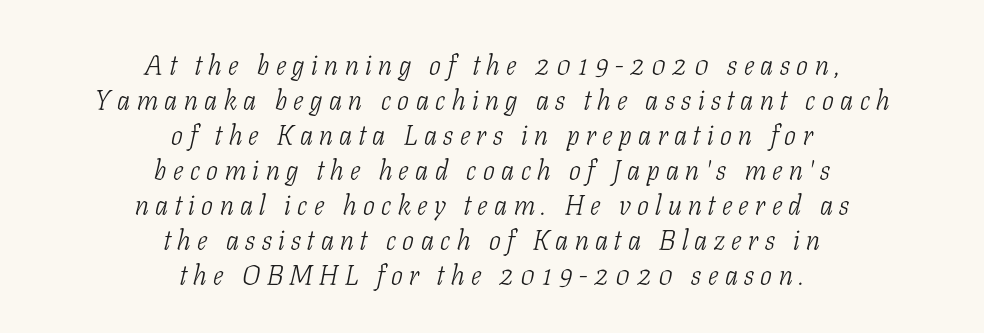
The rag falls on both sides of this text block equally. Each word looks stretched out because of the extra space between its letters. These lines sit exactly where default settings would place them. The weight tops out at a normal text grade.
